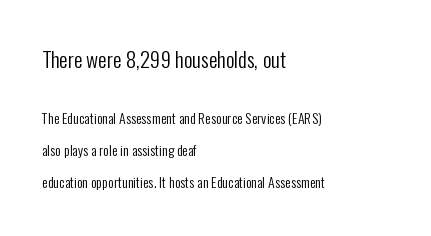
{"italic": "no", "bold": "no", "underline": "no", "align": "left", "line_spacing": "loose", "line_spacing_ratio": 2.3, "letter_spacing": "normal", "letter_spacing_em": 0.0, "larger_block": "first", "size_ratio": 1.5, "glyph_px": 21}
